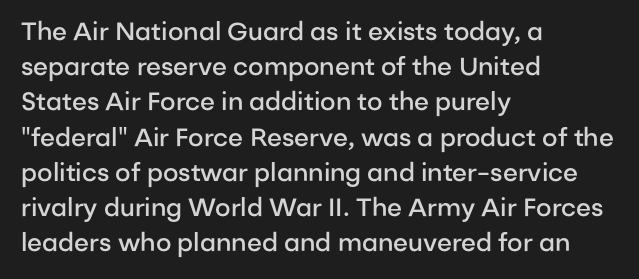
Q: Is the text bold? A: Semi-bold.
Q: Is the text italic (slanted)? A: No, it is upright.
Q: Is the text underlined? A: No.
Q: How is the paragraph aligned? A: Left-aligned.
Q: Is the spacing between letters normal or unusually wide? A: Normal.
Q: Is the spacing between lines tight, normal or loose? A: Normal.
